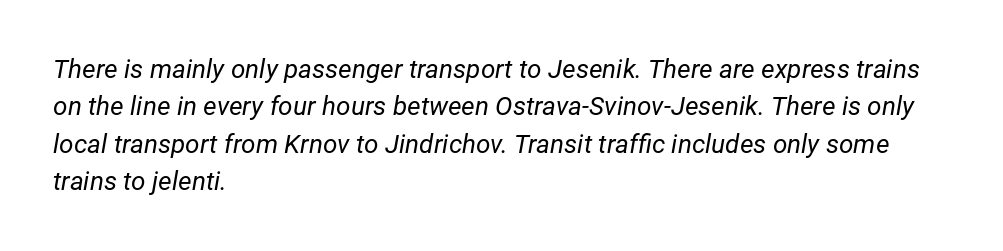
The image shows 26 px text type, italic (leaning right); set left-aligned, normal line spacing (1.44x), normal letter spacing, not underlined.
